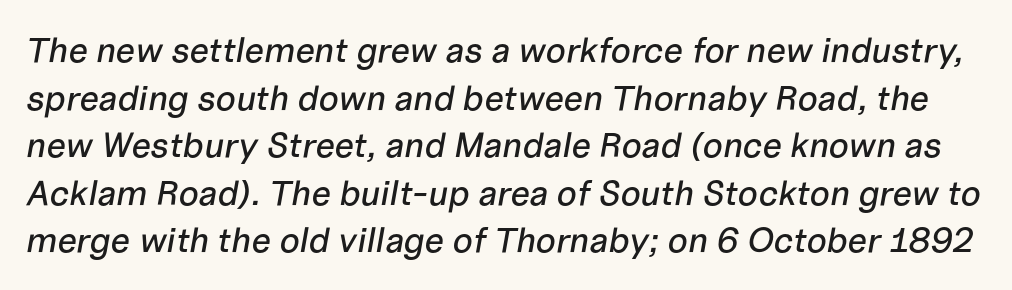
{"italic": "yes", "lean": "right", "slant_degrees": 10, "width": "normal", "stroke_contrast": "low", "x_height": "medium", "monospaced": "no", "underline": "no", "line_spacing": "normal", "line_spacing_ratio": 1.36, "letter_spacing": "normal", "letter_spacing_em": 0.0, "glyph_px": 35}
